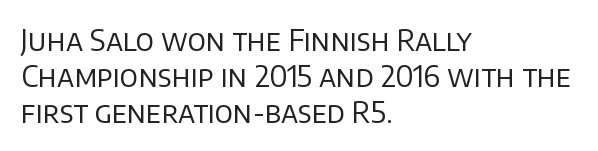
Q: Is the text bold? A: No.
Q: Is the text italic (slanted)? A: No, it is upright.
Q: Is the typeface a serif or a sans-serif typeface? A: Sans-serif.
Q: Is the text underlined? A: No.
Q: How is the paragraph aligned? A: Left-aligned.
Q: Is the spacing between letters normal or unusually wide? A: Normal.
Q: Width (condensed, normal, or wide)? A: Normal.
Q: Stroke contrast? A: Low.
Q: x-height? A: Large.
Q: Monospaced? A: No.
